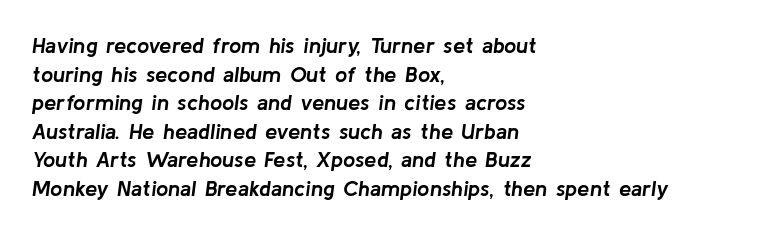
Q: Is the text bold? A: Yes.
Q: Is the text italic (slanted)? A: Yes, it leans right by about 8 degrees.
Q: Is the text underlined? A: No.
Q: How is the paragraph aligned? A: Left-aligned.
Q: Is the spacing between letters normal or unusually wide? A: Normal.
Q: Is the spacing between lines tight, normal or loose? A: Normal.
